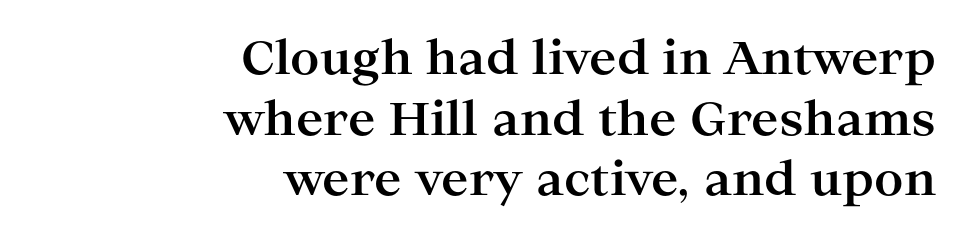
Between one letter and the next there's only the usual sliver of space. Any mark beneath the type? The region is blank. These lines sit exactly where default settings would place them. Visually the block forms a straight wall on the right and a jagged coastline on the left. You can tell it's not italic because the verticals are truly vertical. Look at the stroke-to-counter ratio: heavy, a bold.
